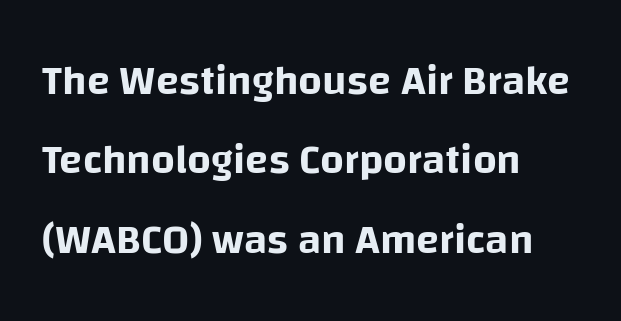
Q: Is the text italic (slanted)? A: No, it is upright.
Q: Is the typeface a serif or a sans-serif typeface? A: Sans-serif.
Q: Is the text underlined? A: No.
Q: How is the paragraph aligned? A: Left-aligned.
Q: Is the spacing between letters normal or unusually wide? A: Normal.
Q: Width (condensed, normal, or wide)? A: Normal.
Q: Stroke contrast? A: Low.
Q: x-height? A: Large.
Q: Monospaced? A: No.
